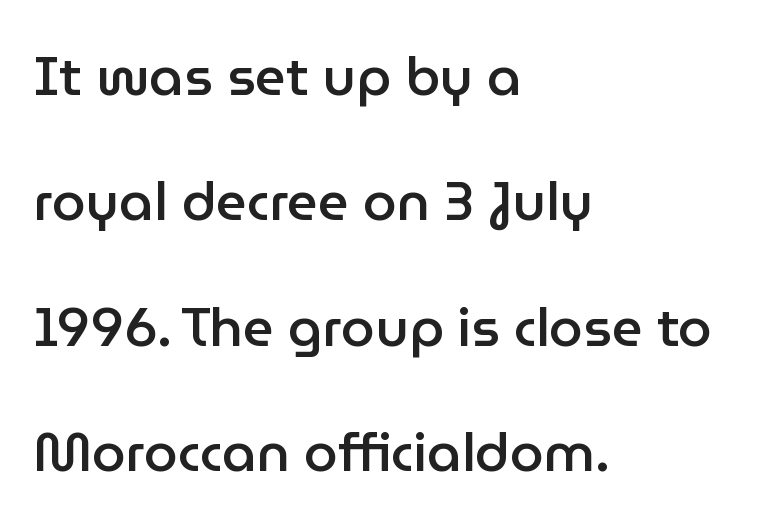
The image shows 54 px semibold sans-serif type, upright; set left-aligned, loose line spacing (2.32x), normal letter spacing, not underlined; low stroke contrast and a medium x-height.
